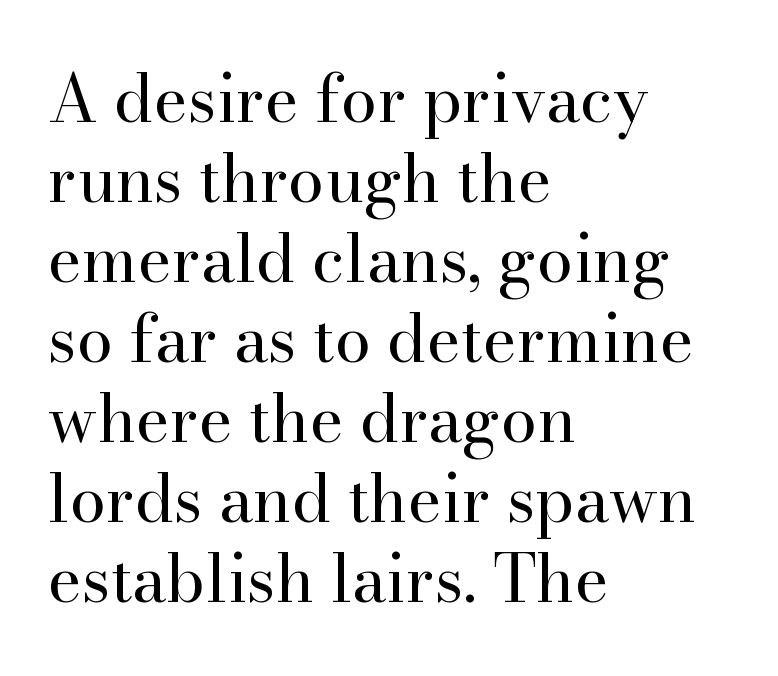
{"serif": "yes", "italic": "no", "bold": "no", "weight": "regular", "width": "normal", "stroke_contrast": "high", "x_height": "small", "monospaced": "no", "underline": "no", "align": "left", "line_spacing_ratio": 1.23, "letter_spacing": "normal", "letter_spacing_em": 0.0, "glyph_px": 65}
